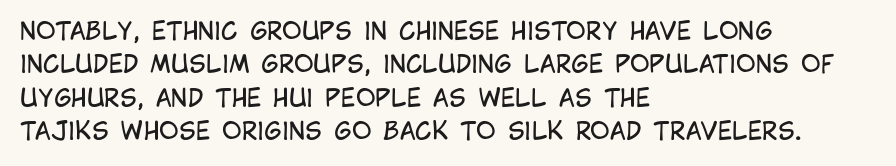
The image shows 24 px text type, upright; set left-aligned, normal line spacing (1.39x), normal letter spacing, not underlined.
